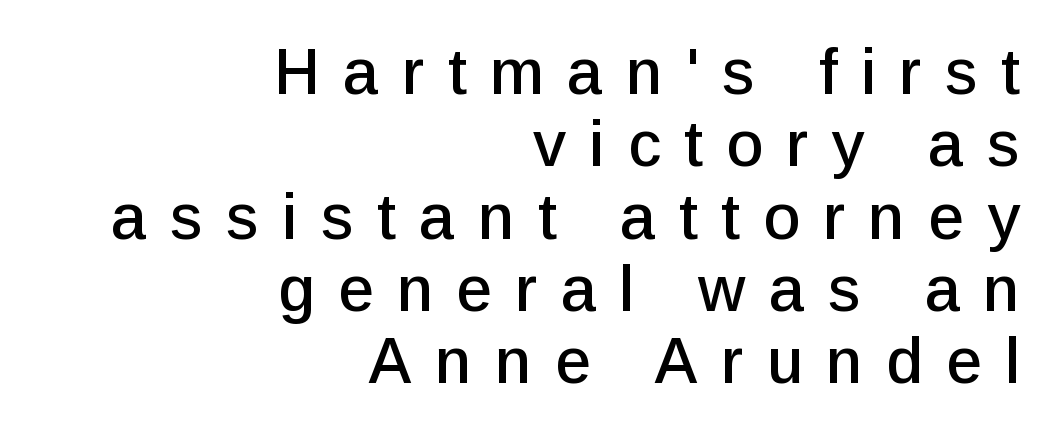
{"serif": "no", "italic": "no", "width": "normal", "stroke_contrast": "low", "x_height": "medium", "monospaced": "no", "underline": "no", "align": "right", "line_spacing": "tight", "line_spacing_ratio": 1.13, "letter_spacing": "wide", "letter_spacing_em": 0.36, "glyph_px": 64}
